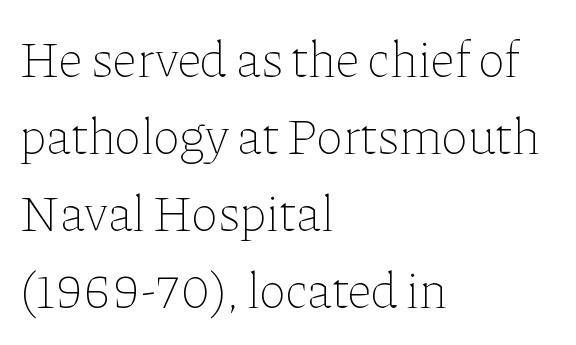
Q: Is the text bold? A: No.
Q: Is the text italic (slanted)? A: No, it is upright.
Q: Is the text underlined? A: No.
Q: How is the paragraph aligned? A: Left-aligned.
Q: Is the spacing between letters normal or unusually wide? A: Normal.
Q: Is the spacing between lines tight, normal or loose? A: Normal.
Q: Width (condensed, normal, or wide)? A: Normal.
Q: Stroke contrast? A: Low.
Q: x-height? A: Medium.
Q: Monospaced? A: No.
